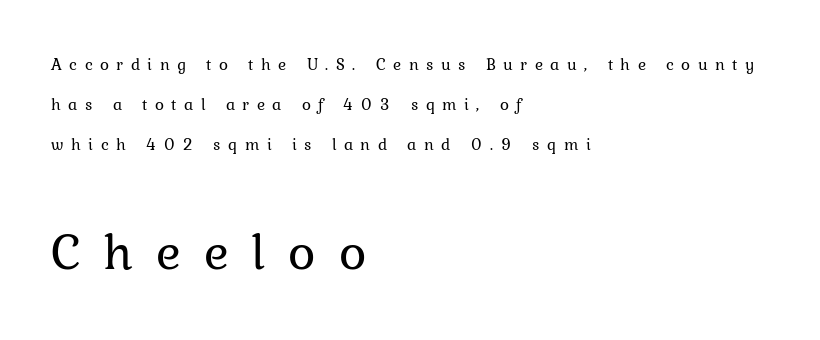
Q: Is the text bold? A: No.
Q: Is the text italic (slanted)? A: No, it is upright.
Q: Is the typeface a serif or a sans-serif typeface? A: Serif.
Q: Is the text underlined? A: No.
Q: How is the paragraph aligned? A: Left-aligned.
Q: Is the spacing between letters normal or unusually wide? A: Unusually wide.
Q: Is the spacing between lines tight, normal or loose? A: Loose.
Q: Which block of text is set in a larger size, the first (top) or the second (bottom)? A: The second (bottom) one.
Q: Width (condensed, normal, or wide)? A: Normal.
Q: Stroke contrast? A: Low.
Q: x-height? A: Medium.
Q: Monospaced? A: No.
